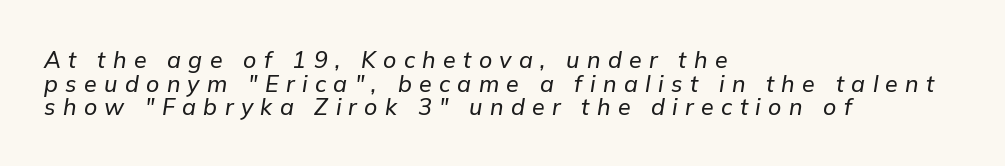
Baseline-to-baseline distance is barely more than the letter height. You could only call the tracking loose — the letters float apart. Alignment: flush left. Compared with ordinary roman type, these characters are visibly tilted.
